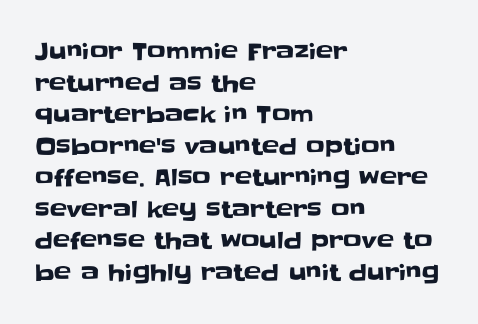
{"italic": "no", "underline": "no", "align": "left", "line_spacing": "normal", "line_spacing_ratio": 1.37, "letter_spacing": "normal", "letter_spacing_em": 0.0, "glyph_px": 23}
